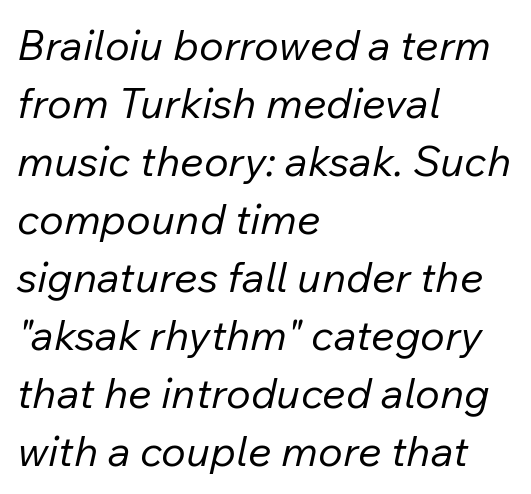
Q: Is the text bold? A: No.
Q: Is the text italic (slanted)? A: Yes, it leans right by about 12 degrees.
Q: Is the text underlined? A: No.
Q: How is the paragraph aligned? A: Left-aligned.
Q: Is the spacing between letters normal or unusually wide? A: Normal.
Q: Is the spacing between lines tight, normal or loose? A: Normal.
Q: Width (condensed, normal, or wide)? A: Normal.
Q: Stroke contrast? A: Low.
Q: x-height? A: Medium.
Q: Monospaced? A: No.
